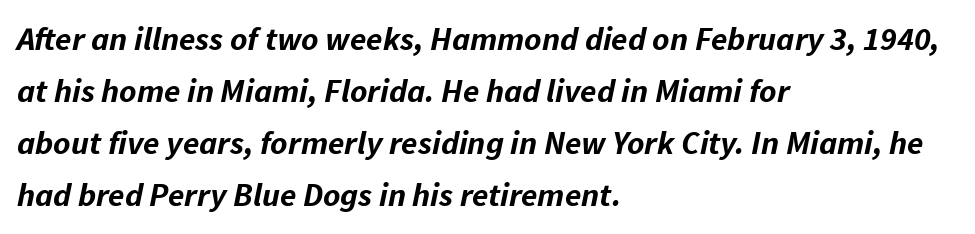
{"italic": "yes", "lean": "right", "slant_degrees": 11, "bold": "yes", "weight": "bold", "width": "normal", "stroke_contrast": "low", "x_height": "medium", "monospaced": "no", "underline": "no", "align": "left", "line_spacing": "normal", "line_spacing_ratio": 1.58, "letter_spacing": "normal", "letter_spacing_em": 0.0, "glyph_px": 33}
